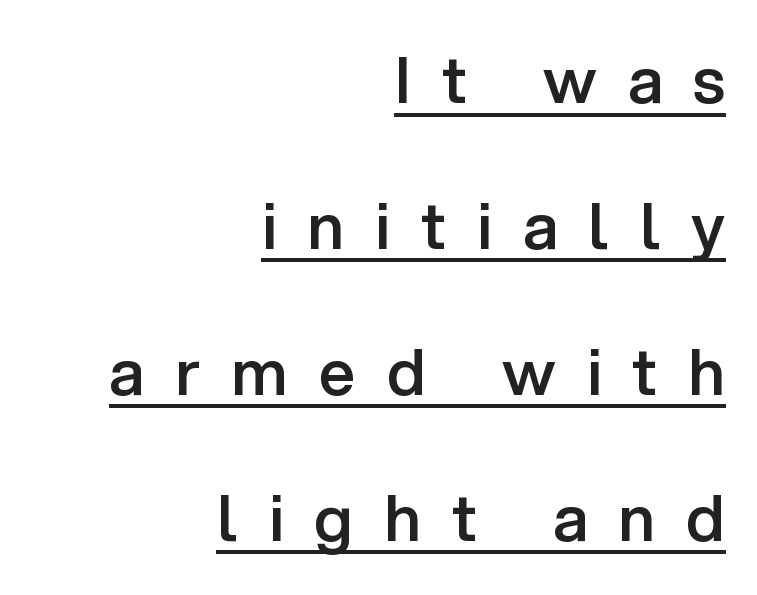
Q: Is the text bold? A: Semi-bold.
Q: Is the text italic (slanted)? A: No, it is upright.
Q: Is the typeface a serif or a sans-serif typeface? A: Sans-serif.
Q: Is the text underlined? A: Yes.
Q: How is the paragraph aligned? A: Right-aligned.
Q: Is the spacing between letters normal or unusually wide? A: Unusually wide.
Q: Is the spacing between lines tight, normal or loose? A: Loose.
Q: Width (condensed, normal, or wide)? A: Normal.
Q: Stroke contrast? A: Low.
Q: x-height? A: Medium.
Q: Monospaced? A: No.
